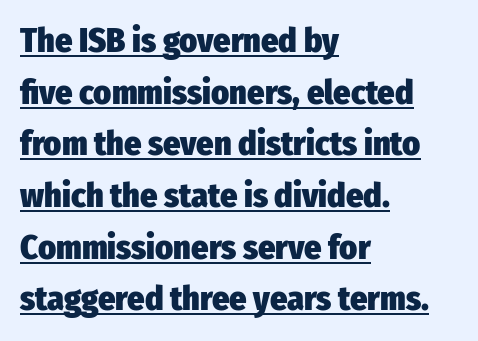
You could not count columns in this text — the font is proportionally spaced. What kind of face is this? One without serifs — a sans. Each line starts at the same left margin while the right side varies. The glyphs have the mass of a bold cut. You can tell it's not italic because the verticals are truly vertical.
